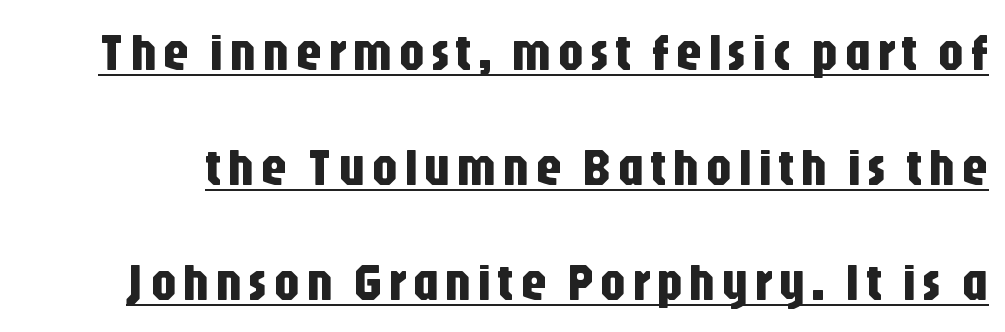
{"serif": "no", "italic": "no", "width": "condensed", "stroke_contrast": "low", "x_height": "large", "monospaced": "no", "underline": "yes", "line_spacing": "loose", "line_spacing_ratio": 2.17, "glyph_px": 53}
